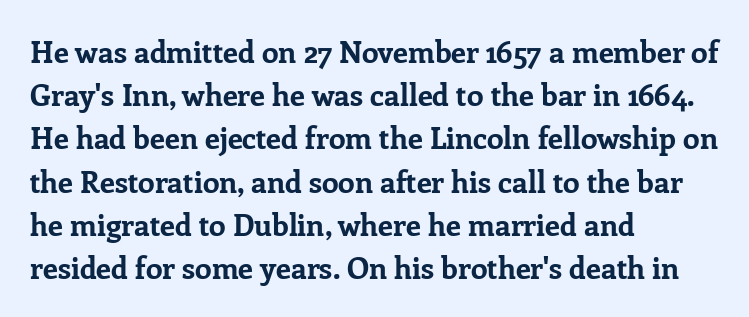
The image shows 30 px bold serif type, upright; set left-aligned, normal line spacing (1.44x), normal letter spacing, not underlined; low stroke contrast and a medium x-height.
